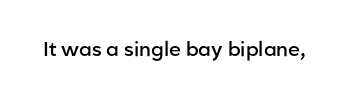
Q: Is the text bold? A: Semi-bold.
Q: Is the text italic (slanted)? A: No, it is upright.
Q: Is the text underlined? A: No.
Q: Is the spacing between letters normal or unusually wide? A: Normal.
